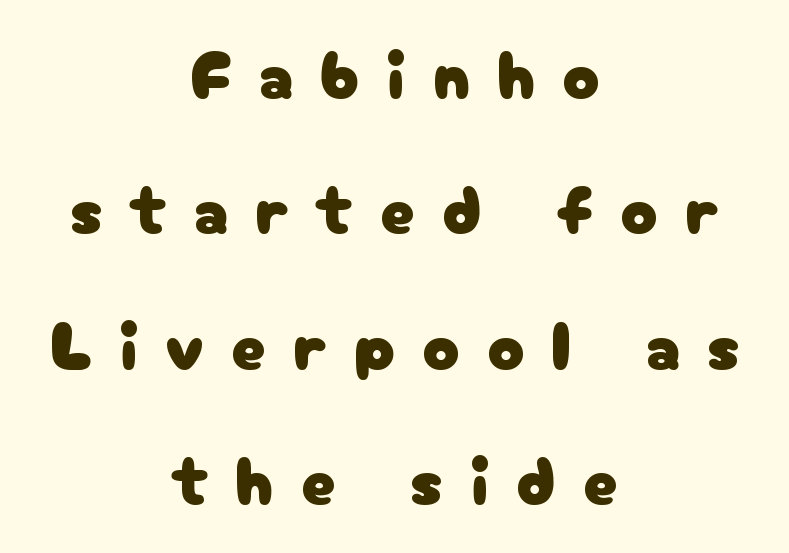
Tracking value appears strongly positive — letters spread wide. Designer's note — italics off, roman on. The compositor balanced each line on the midline. Proportional: the letters do not fall into vertical columns. Students, observe: this is what heavily led, spacious text looks like.
